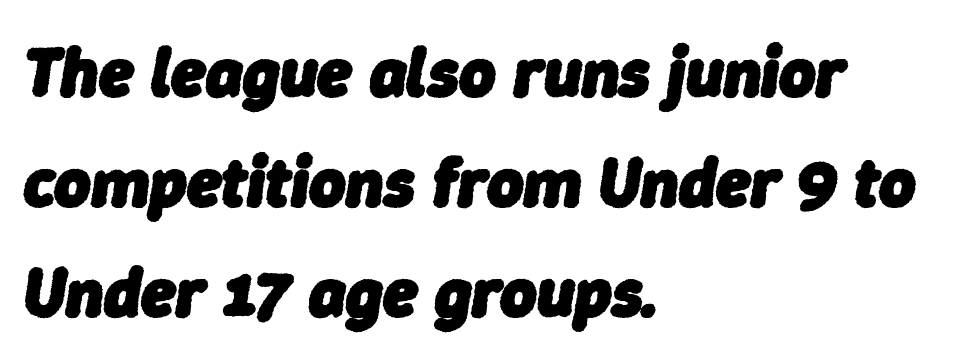
Q: Is the text bold? A: Yes.
Q: Is the text italic (slanted)? A: Yes, it leans right by about 9 degrees.
Q: Is the text underlined? A: No.
Q: How is the paragraph aligned? A: Left-aligned.
Q: Is the spacing between letters normal or unusually wide? A: Normal.
Q: Is the spacing between lines tight, normal or loose? A: Normal.
Q: Width (condensed, normal, or wide)? A: Normal.
Q: Stroke contrast? A: Low.
Q: x-height? A: Medium.
Q: Monospaced? A: No.
